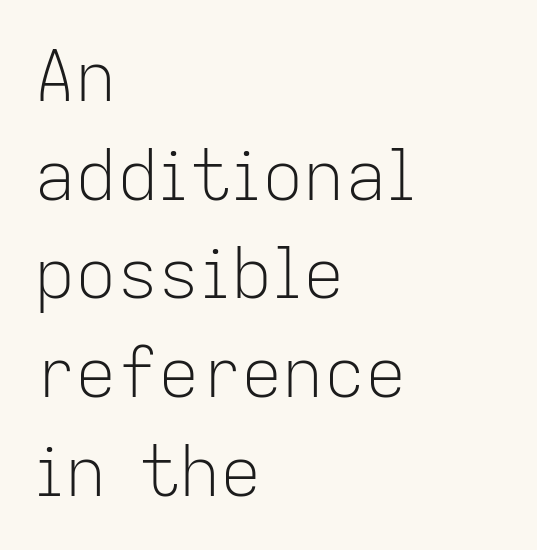
Every character sits straight up, as roman type does. Glance below the letters and you will spot only blank space. Leading: standard. No feet cap the strokes, marking this as sans-serif type. These lines are rendered in a variable-pitch font.
